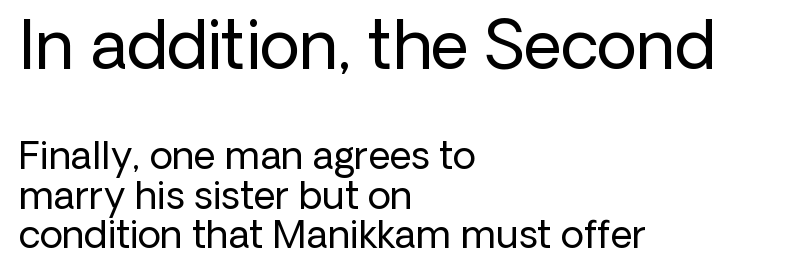
Q: Is the text bold? A: No.
Q: Is the text italic (slanted)? A: No, it is upright.
Q: Is the typeface a serif or a sans-serif typeface? A: Sans-serif.
Q: Is the text underlined? A: No.
Q: How is the paragraph aligned? A: Left-aligned.
Q: Is the spacing between letters normal or unusually wide? A: Normal.
Q: Is the spacing between lines tight, normal or loose? A: Tight.
Q: Which block of text is set in a larger size, the first (top) or the second (bottom)? A: The first (top) one.
Q: Width (condensed, normal, or wide)? A: Normal.
Q: Stroke contrast? A: Low.
Q: x-height? A: Medium.
Q: Monospaced? A: No.
